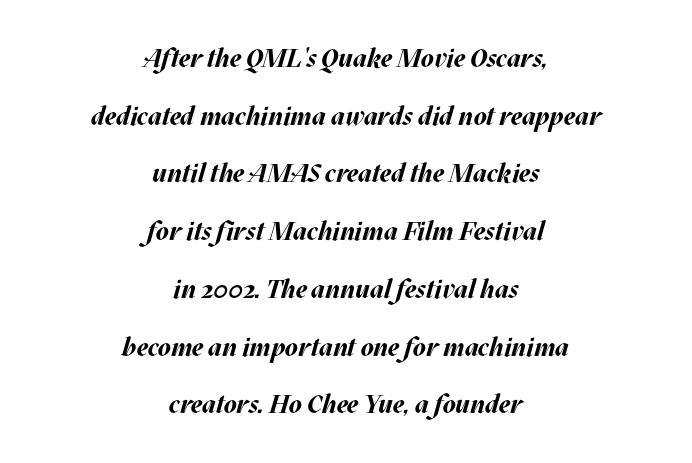
{"italic": "yes", "lean": "right", "slant_degrees": 17, "bold": "yes", "underline": "no", "align": "center", "line_spacing": "loose", "line_spacing_ratio": 2.22, "letter_spacing": "normal", "letter_spacing_em": 0.0, "glyph_px": 26}
